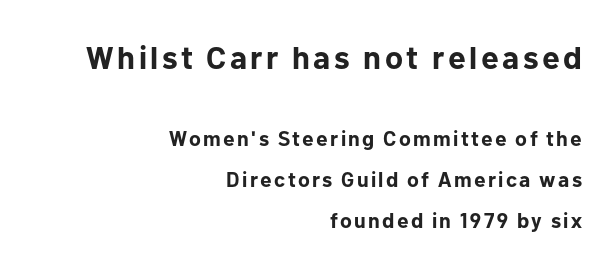
The specimen reads as upright at a glance. Block one is the big one; block two sits smaller underneath. Set as a true bold cut, around the 700 mark. This sample has the flowing, uneven cadence of proportional lettering. Has an underline been added? It has not. The characters display no serif detailing; their extremities are plain.
